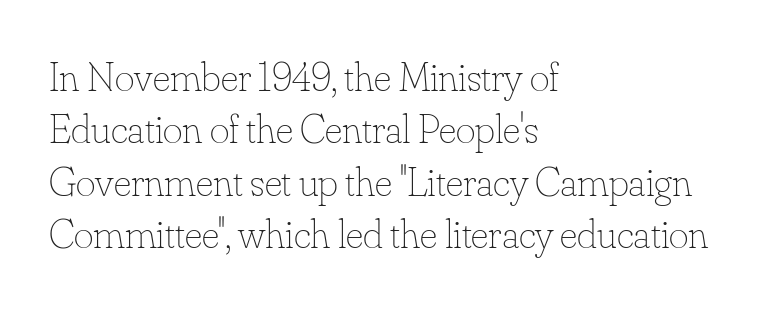
{"italic": "no", "bold": "no", "weight": "thin", "width": "normal", "stroke_contrast": "low", "x_height": "small", "monospaced": "no", "underline": "no", "align": "left", "line_spacing": "normal", "line_spacing_ratio": 1.25, "letter_spacing": "normal", "letter_spacing_em": 0.0, "glyph_px": 42}
